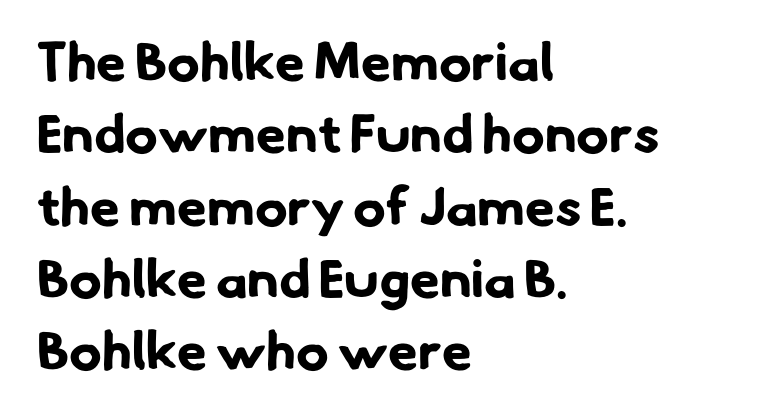
Q: Is the text bold? A: Yes.
Q: Is the typeface a serif or a sans-serif typeface? A: Sans-serif.
Q: Is the text underlined? A: No.
Q: How is the paragraph aligned? A: Left-aligned.
Q: Is the spacing between letters normal or unusually wide? A: Normal.
Q: Is the spacing between lines tight, normal or loose? A: Normal.
Q: Width (condensed, normal, or wide)? A: Normal.
Q: Stroke contrast? A: Low.
Q: x-height? A: Small.
Q: Monospaced? A: No.
